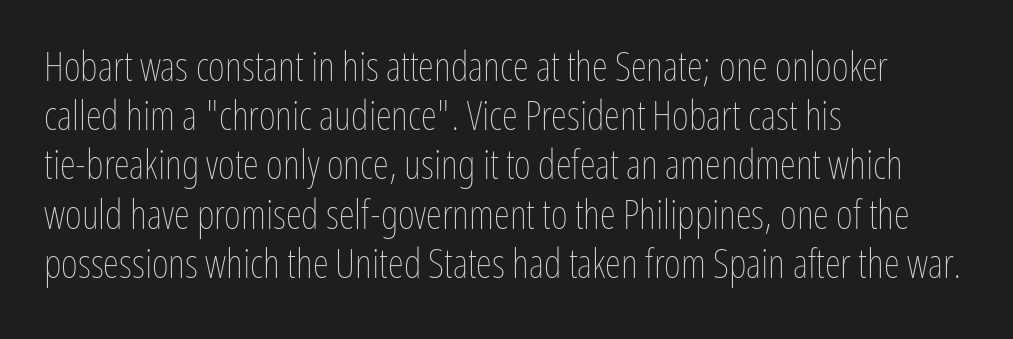
The image shows 41 px thin, condensed type, upright; set left-aligned, line spacing 1.2x, normal letter spacing, not underlined; low stroke contrast and a medium x-height.
